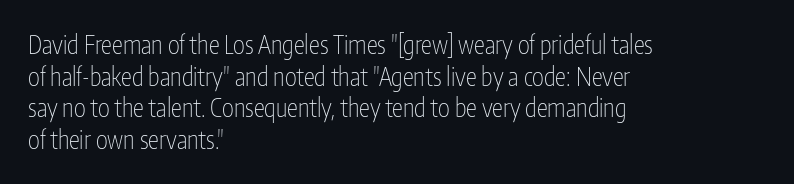
Q: Is the text bold? A: No.
Q: Is the text italic (slanted)? A: No, it is upright.
Q: Is the text underlined? A: No.
Q: How is the paragraph aligned? A: Left-aligned.
Q: Is the spacing between letters normal or unusually wide? A: Normal.
Q: Is the spacing between lines tight, normal or loose? A: Normal.
